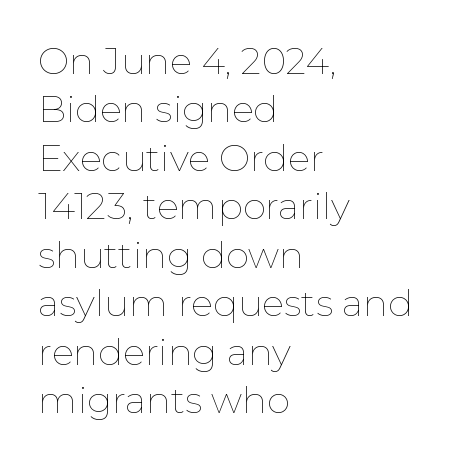
Q: Is the text bold? A: No.
Q: Is the text italic (slanted)? A: No, it is upright.
Q: Is the text underlined? A: No.
Q: How is the paragraph aligned? A: Left-aligned.
Q: Is the spacing between letters normal or unusually wide? A: Normal.
Q: Is the spacing between lines tight, normal or loose? A: Normal.
Q: Width (condensed, normal, or wide)? A: Normal.
Q: Stroke contrast? A: Low.
Q: x-height? A: Medium.
Q: Monospaced? A: No.
